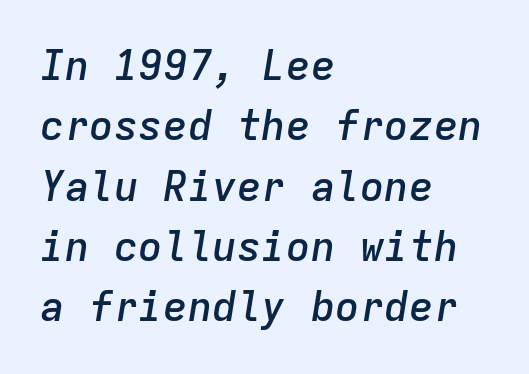
This sample uses plain, unmodified letter spacing. Unmarked baselines from the first word to the last. If you drew a ruler down the left edge, every line would touch it. Each glyph is drawn with semibold strokes, heavier than normal yet not fully bold. Notice how the stems are inclined rather than vertical — that's the hallmark of italics.
